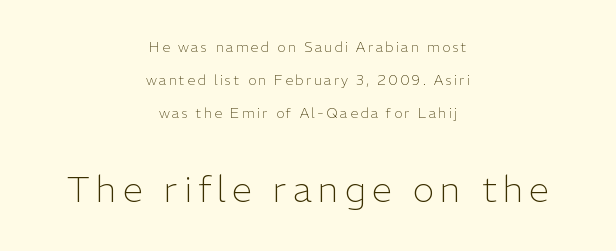
The space directly below the letters is spotless. The text was rendered using a sans face with plain stroke endings. The rendering uses natural spacing where letterforms have individual widths. A typesetter would mark this as roman, not italic. The compositor balanced each line on the midline.
